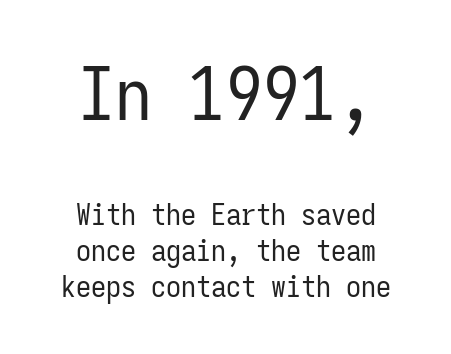
The image shows 74 px regular-weight, condensed sans-serif type, upright, monospaced; set centered, line spacing 1.2x, normal letter spacing, not underlined; the first (top) block is 2.47x larger; low stroke contrast and a medium x-height.
